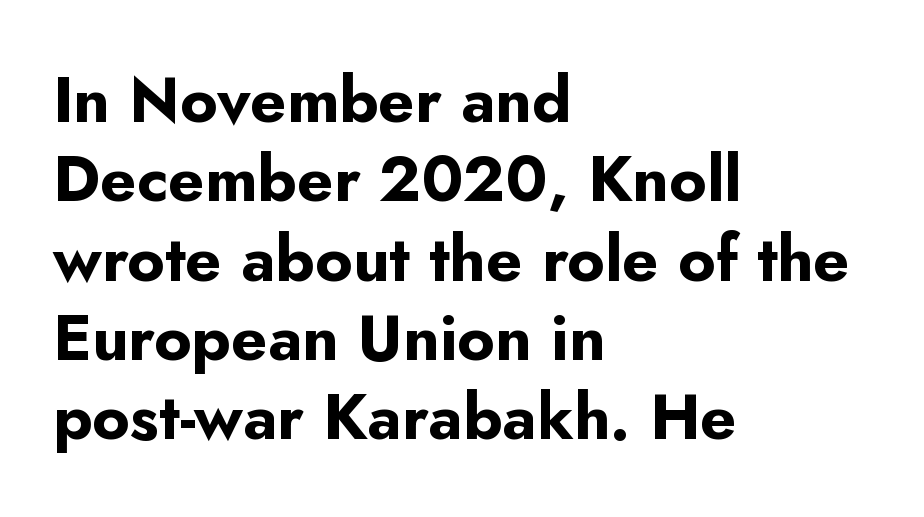
{"serif": "no", "italic": "no", "bold": "yes", "weight": "bold", "width": "normal", "stroke_contrast": "low", "x_height": "small", "monospaced": "no", "underline": "no", "align": "left", "line_spacing_ratio": 1.24, "letter_spacing": "normal", "letter_spacing_em": 0.0, "glyph_px": 64}
